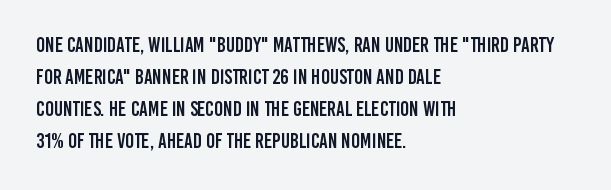
{"italic": "no", "underline": "no", "align": "left", "line_spacing": "normal", "line_spacing_ratio": 1.52, "letter_spacing": "normal", "letter_spacing_em": 0.0, "glyph_px": 21}
